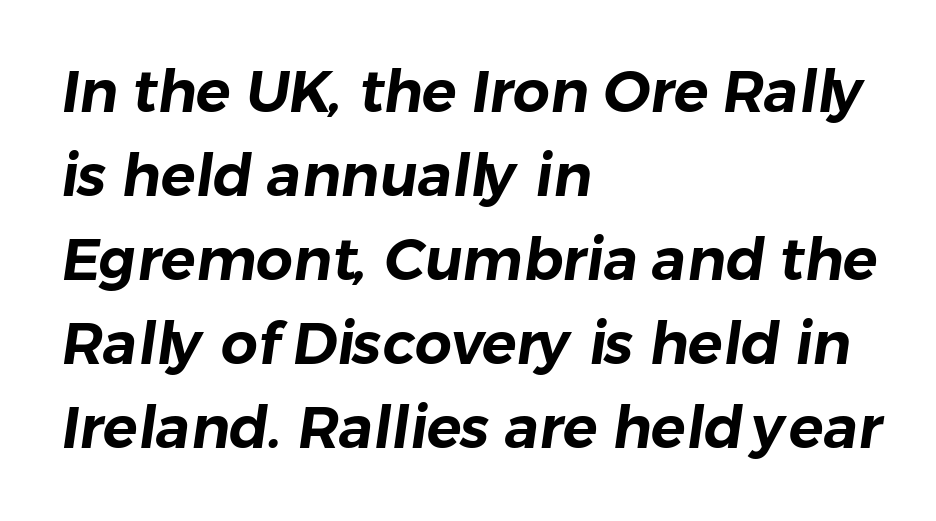
The image shows 58 px sans-serif type; set left-aligned, normal line spacing (1.45x), normal letter spacing, not underlined; low stroke contrast and a medium x-height.
